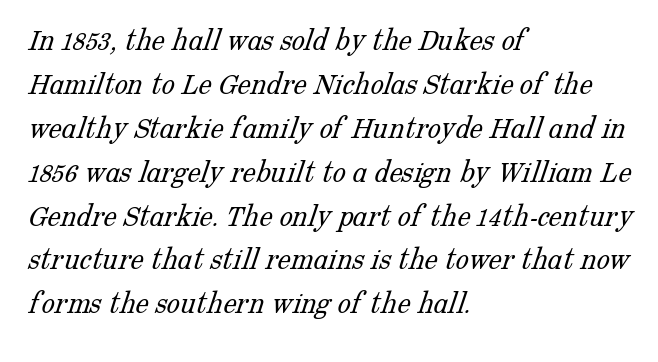
Q: Is the text bold? A: No.
Q: Is the typeface a serif or a sans-serif typeface? A: Serif.
Q: Is the text underlined? A: No.
Q: How is the paragraph aligned? A: Left-aligned.
Q: Is the spacing between letters normal or unusually wide? A: Normal.
Q: Is the spacing between lines tight, normal or loose? A: Normal.
Q: Width (condensed, normal, or wide)? A: Normal.
Q: Stroke contrast? A: Low.
Q: x-height? A: Medium.
Q: Monospaced? A: No.
